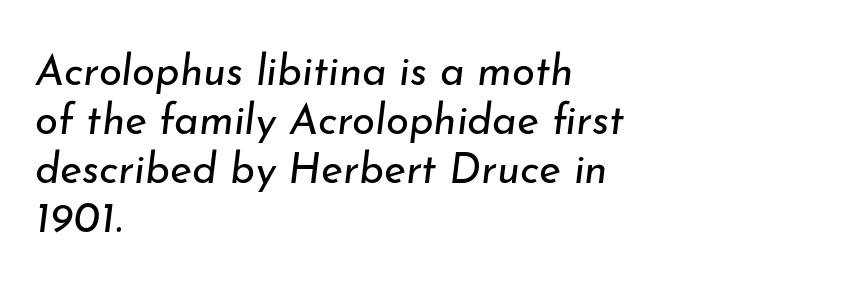
{"italic": "yes", "lean": "right", "slant_degrees": 7, "bold": "no", "weight": "regular", "width": "normal", "stroke_contrast": "low", "x_height": "small", "monospaced": "no", "underline": "no", "align": "left", "line_spacing_ratio": 1.17, "letter_spacing": "normal", "letter_spacing_em": 0.0, "glyph_px": 42}
